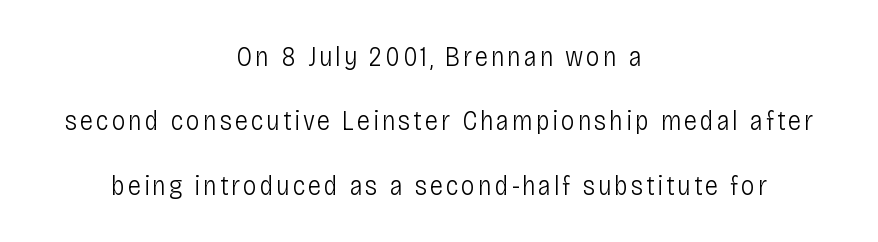
The image shows 28 px light, condensed sans-serif type, upright; set centered, loose line spacing (2.3x), not underlined; low stroke contrast and a large x-height.
